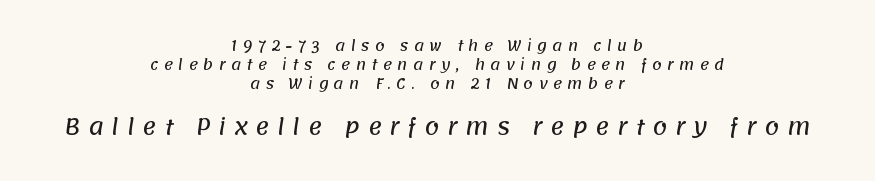
{"underline": "no", "align": "center", "line_spacing": "normal", "line_spacing_ratio": 1.35, "letter_spacing": "wide", "letter_spacing_em": 0.37, "larger_block": "second", "size_ratio": 1.5, "glyph_px": 21}
